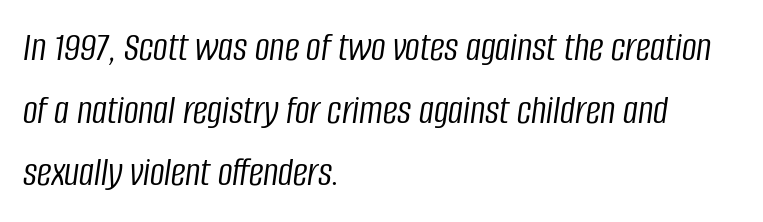
The image shows 41 px light, condensed type, italic (leaning right); set left-aligned, normal line spacing (1.53x), normal letter spacing, not underlined; low stroke contrast and a large x-height.
